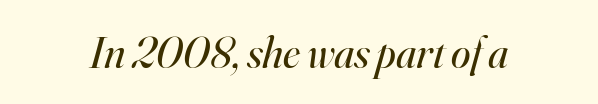
The image shows 44 px regular-weight serif type, italic (leaning right); set normal letter spacing, not underlined; high stroke contrast and a small x-height.
